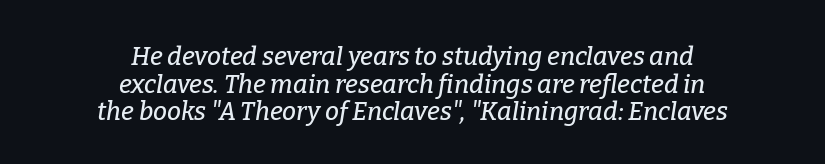
The image shows 25 px text type, italic (leaning right); set centered, tight line spacing (1.11x), normal letter spacing, not underlined.
